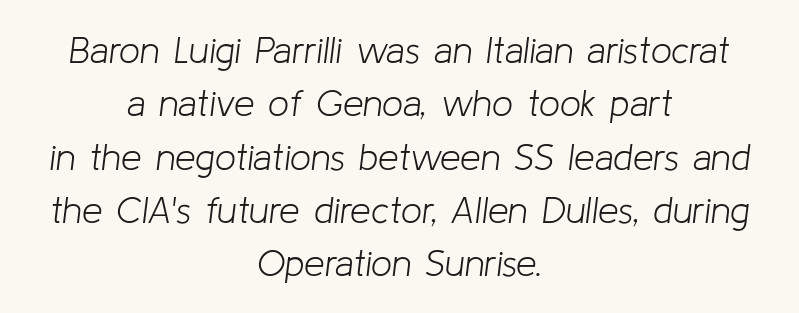
Q: Is the text bold? A: No.
Q: Is the text italic (slanted)? A: Yes, it leans right by about 8 degrees.
Q: Is the text underlined? A: No.
Q: How is the paragraph aligned? A: Centered.
Q: Is the spacing between letters normal or unusually wide? A: Normal.
Q: Is the spacing between lines tight, normal or loose? A: Normal.
Q: Width (condensed, normal, or wide)? A: Normal.
Q: Stroke contrast? A: Low.
Q: x-height? A: Medium.
Q: Monospaced? A: No.
